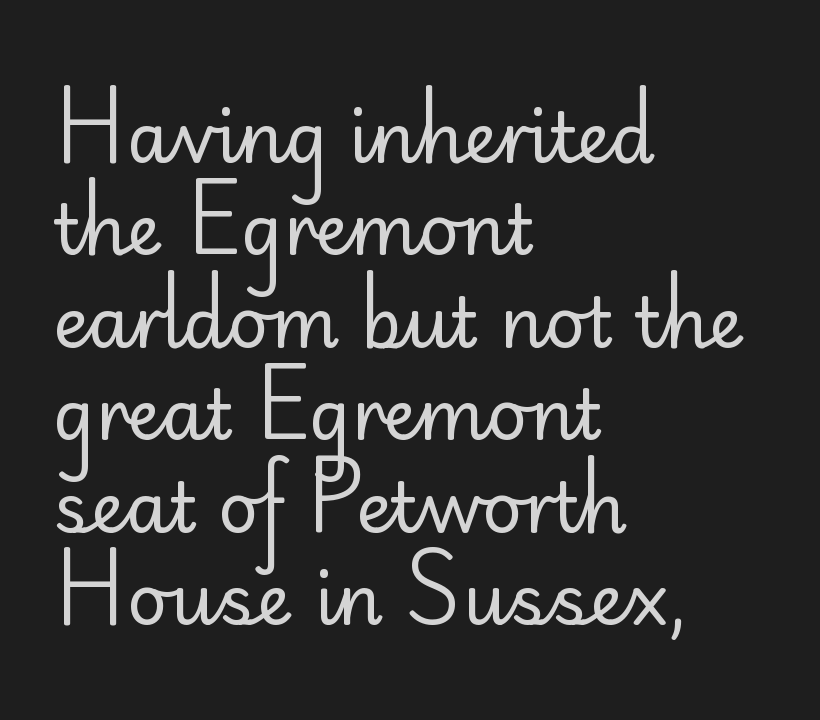
{"serif": "no", "italic": "no", "bold": "no", "weight": "regular", "width": "normal", "stroke_contrast": "low", "x_height": "small", "monospaced": "no", "underline": "no", "align": "left", "line_spacing": "normal", "line_spacing_ratio": 1.32, "letter_spacing": "normal", "letter_spacing_em": 0.0, "glyph_px": 70}
